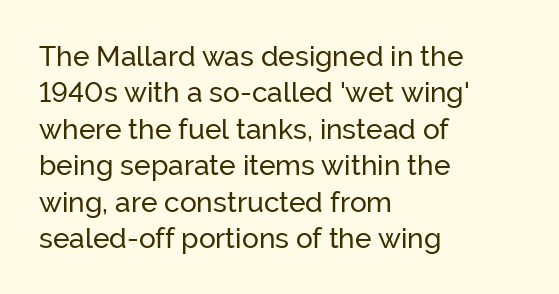
The tracking reads as untouched default to a designer's eye. The letters advance in unequal steps, a hallmark of proportional type. Typographically, this falls in the sans-serif category. Underlining? Definitely not there. The lines in this sample share a left origin and differ only in where they stop. Quick note: interline space is typical.
